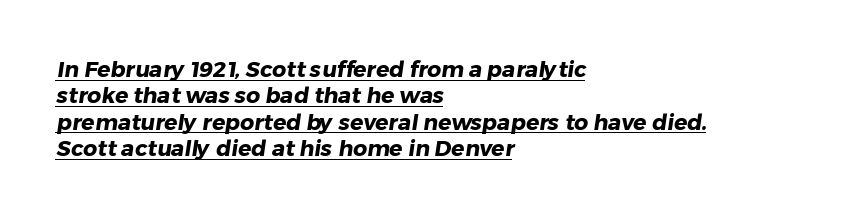
{"bold": "yes", "underline": "yes", "align": "left", "line_spacing_ratio": 1.2, "letter_spacing": "normal", "letter_spacing_em": 0.0, "glyph_px": 22}
